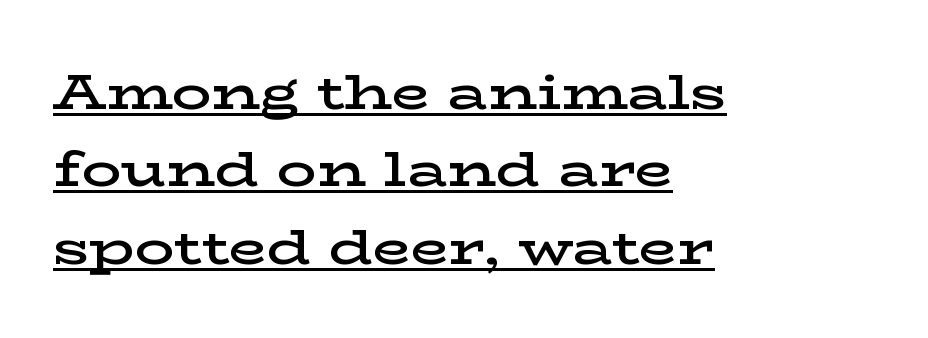
{"serif": "yes", "italic": "no", "bold": "semi", "weight": "semibold", "width": "wide", "stroke_contrast": "low", "x_height": "medium", "monospaced": "no", "underline": "yes", "align": "left", "line_spacing": "normal", "line_spacing_ratio": 1.58, "letter_spacing": "normal", "letter_spacing_em": 0.0, "glyph_px": 49}
